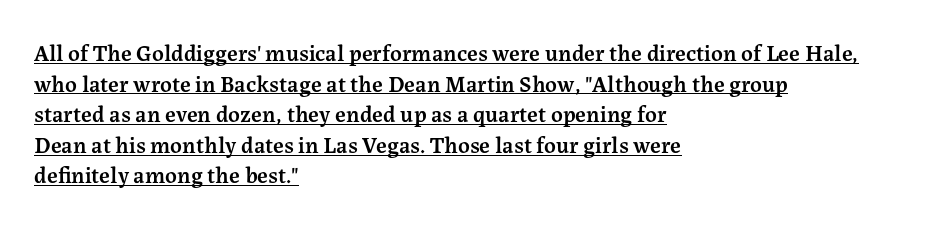
The image shows 23 px text type, upright; set left-aligned, normal line spacing (1.33x), normal letter spacing, underlined.
